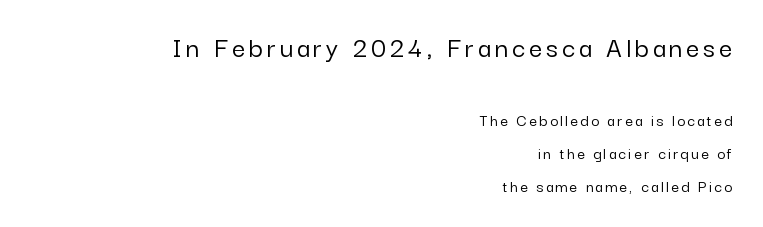
The image shows 29 px sans-serif type, upright; set right-aligned, loose line spacing (1.93x), not underlined; the first (top) block is 1.71x larger; low stroke contrast and a medium x-height.
